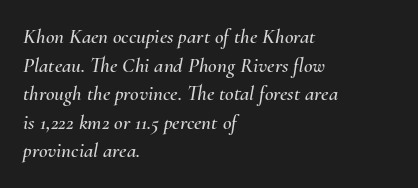
The image shows 21 px text type, italic (leaning right); set left-aligned, normal line spacing (1.36x), normal letter spacing, not underlined.
